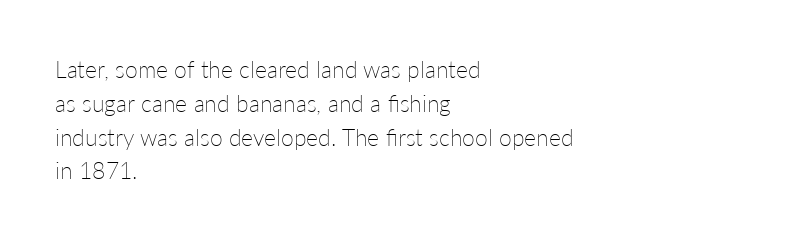
Q: Is the text bold? A: No.
Q: Is the text italic (slanted)? A: No, it is upright.
Q: Is the text underlined? A: No.
Q: How is the paragraph aligned? A: Left-aligned.
Q: Is the spacing between letters normal or unusually wide? A: Normal.
Q: Is the spacing between lines tight, normal or loose? A: Normal.
